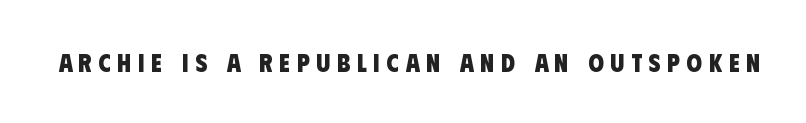
{"bold": "yes", "underline": "no", "letter_spacing": "wide", "letter_spacing_em": 0.27, "glyph_px": 25}
